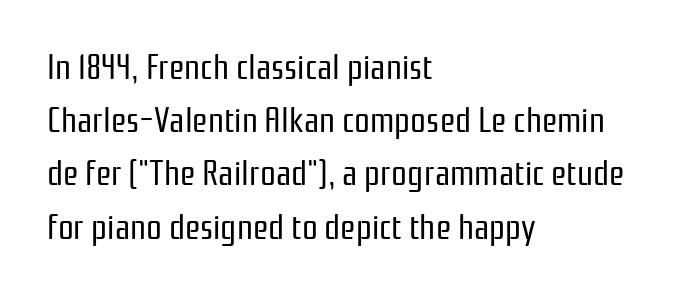
Q: Is the text bold? A: No.
Q: Is the text italic (slanted)? A: No, it is upright.
Q: Is the typeface a serif or a sans-serif typeface? A: Sans-serif.
Q: Is the text underlined? A: No.
Q: How is the paragraph aligned? A: Left-aligned.
Q: Is the spacing between letters normal or unusually wide? A: Normal.
Q: Is the spacing between lines tight, normal or loose? A: Normal.
Q: Width (condensed, normal, or wide)? A: Condensed.
Q: Stroke contrast? A: Low.
Q: x-height? A: Medium.
Q: Monospaced? A: No.
